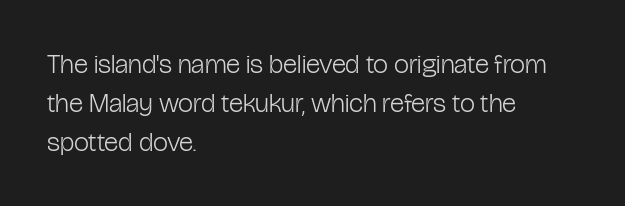
Q: Is the text bold? A: No.
Q: Is the text italic (slanted)? A: No, it is upright.
Q: Is the text underlined? A: No.
Q: How is the paragraph aligned? A: Left-aligned.
Q: Is the spacing between letters normal or unusually wide? A: Normal.
Q: Is the spacing between lines tight, normal or loose? A: Normal.
